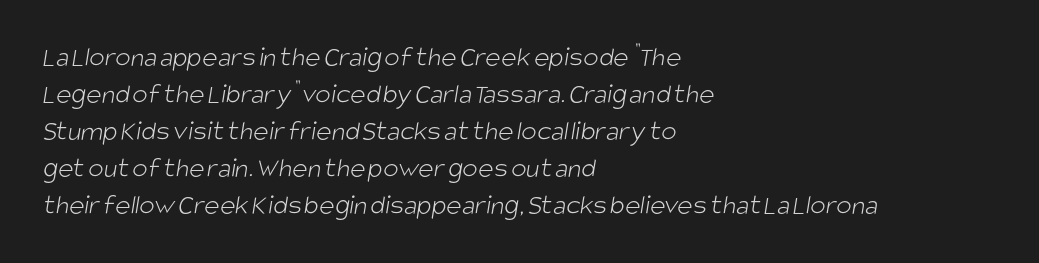
The strip under each line holds only bare page. The rendering keeps characters at their native spacing. These lines are rendered in a variable-pitch font. The characters are drawn with everyday or finer stroke widths. Typeset ragged right — the left edge is the straight one.
